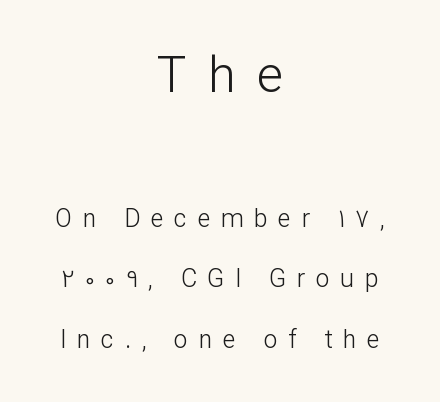
Q: Is the text bold? A: No.
Q: Is the text italic (slanted)? A: No, it is upright.
Q: Is the typeface a serif or a sans-serif typeface? A: Sans-serif.
Q: Is the text underlined? A: No.
Q: How is the paragraph aligned? A: Centered.
Q: Is the spacing between letters normal or unusually wide? A: Unusually wide.
Q: Is the spacing between lines tight, normal or loose? A: Loose.
Q: Which block of text is set in a larger size, the first (top) or the second (bottom)? A: The first (top) one.
Q: Width (condensed, normal, or wide)? A: Normal.
Q: Stroke contrast? A: Low.
Q: x-height? A: Medium.
Q: Monospaced? A: No.
